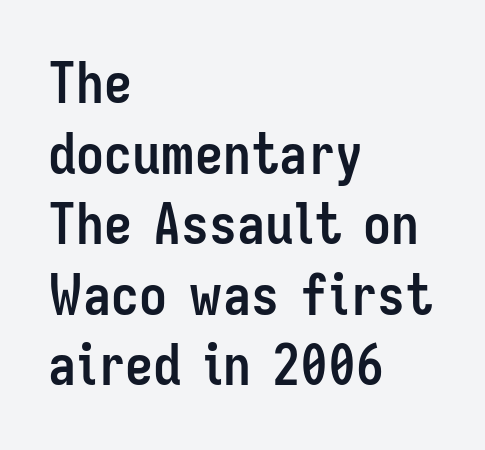
Looks like regular typesetting: each glyph gets only the width it needs. Decoration check: the copy has no underline. The lettering holds an erect, upright posture throughout. The sample has been set heavy, in full bold. In terms of leading, this rendering sits right in the middle. Alignment: flush left.
